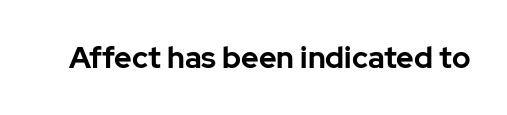
{"serif": "no", "italic": "no", "bold": "yes", "weight": "bold", "width": "normal", "stroke_contrast": "low", "x_height": "medium", "monospaced": "no", "underline": "no", "letter_spacing": "normal", "letter_spacing_em": 0.0, "glyph_px": 30}
